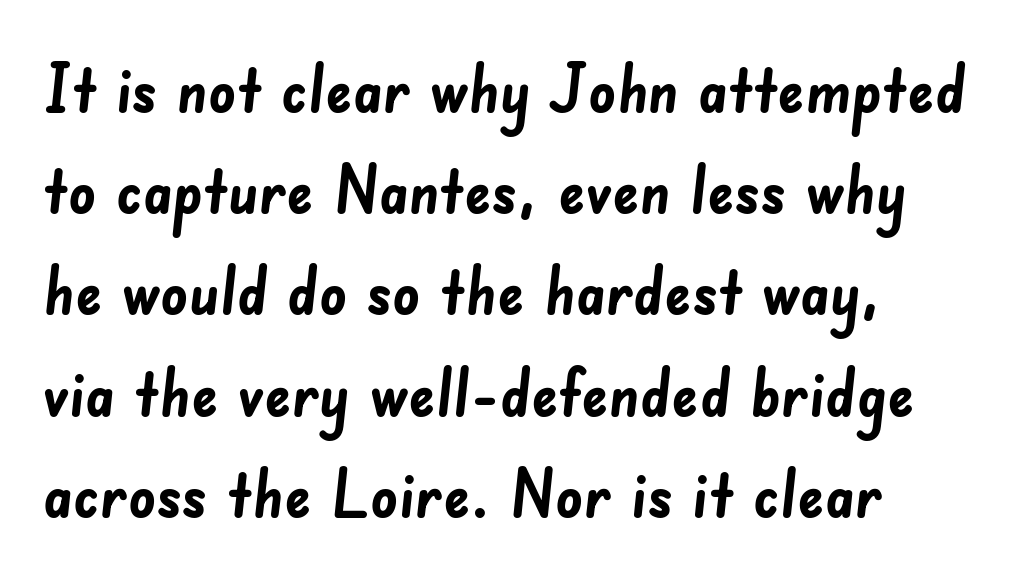
The image shows 67 px semibold sans-serif type; set left-aligned, normal line spacing (1.51x), normal letter spacing, not underlined; low stroke contrast and a small x-height.
